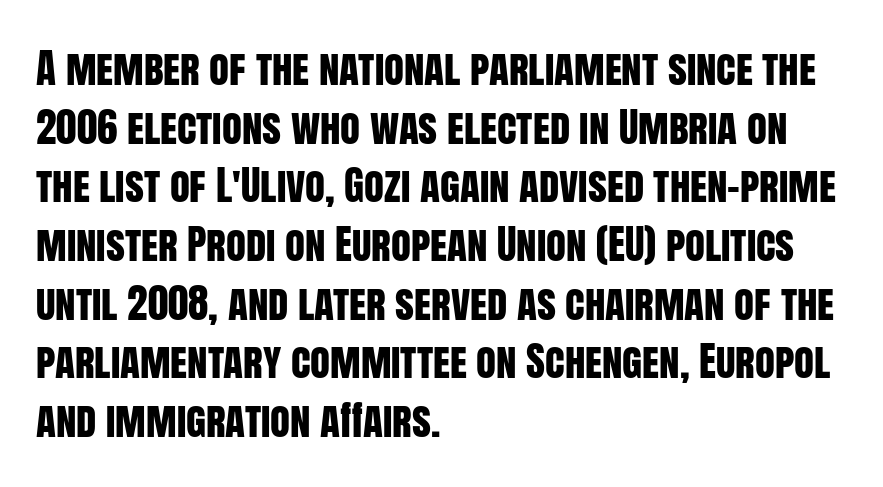
Q: Is the text italic (slanted)? A: No, it is upright.
Q: Is the typeface a serif or a sans-serif typeface? A: Sans-serif.
Q: Is the text underlined? A: No.
Q: How is the paragraph aligned? A: Left-aligned.
Q: Is the spacing between letters normal or unusually wide? A: Normal.
Q: Is the spacing between lines tight, normal or loose? A: Normal.
Q: Width (condensed, normal, or wide)? A: Condensed.
Q: Stroke contrast? A: Low.
Q: x-height? A: Large.
Q: Monospaced? A: No.
